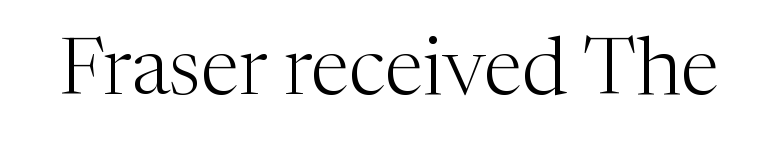
{"serif": "yes", "italic": "no", "bold": "no", "weight": "light", "width": "normal", "stroke_contrast": "medium", "x_height": "medium", "monospaced": "no", "underline": "no", "letter_spacing": "normal", "letter_spacing_em": 0.0, "glyph_px": 80}
